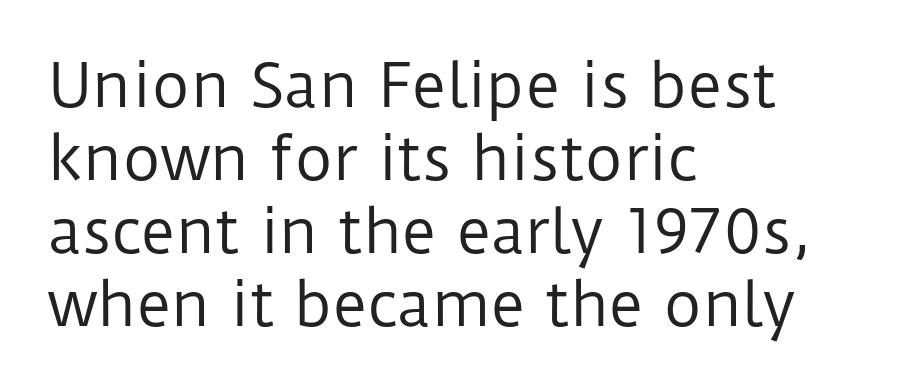
Q: Is the text bold? A: No.
Q: Is the text italic (slanted)? A: No, it is upright.
Q: Is the typeface a serif or a sans-serif typeface? A: Sans-serif.
Q: Is the text underlined? A: No.
Q: How is the paragraph aligned? A: Left-aligned.
Q: Is the spacing between letters normal or unusually wide? A: Normal.
Q: Width (condensed, normal, or wide)? A: Normal.
Q: Stroke contrast? A: Low.
Q: x-height? A: Medium.
Q: Monospaced? A: No.
